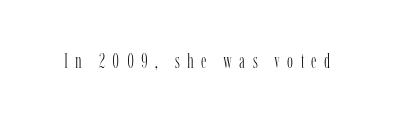
Q: Is the text bold? A: No.
Q: Is the text italic (slanted)? A: No, it is upright.
Q: Is the text underlined? A: No.
Q: Is the spacing between letters normal or unusually wide? A: Unusually wide.
